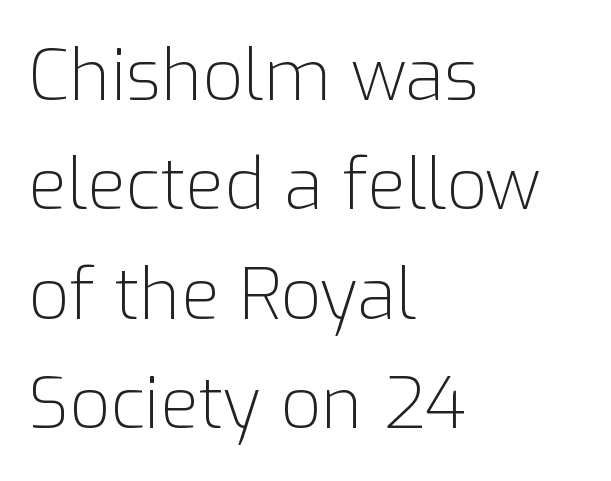
The image shows 71 px light sans-serif type, upright; set left-aligned, normal line spacing (1.54x), normal letter spacing, not underlined; low stroke contrast and a medium x-height.
